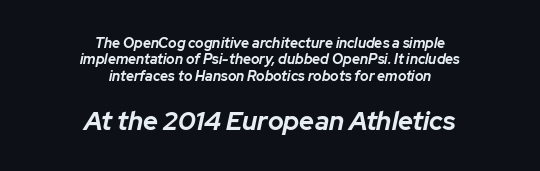
{"italic": "yes", "lean": "right", "slant_degrees": 12, "bold": "yes", "underline": "no", "align": "center", "line_spacing_ratio": 1.17, "letter_spacing": "normal", "letter_spacing_em": 0.0, "larger_block": "second", "size_ratio": 1.86, "glyph_px": 26}
